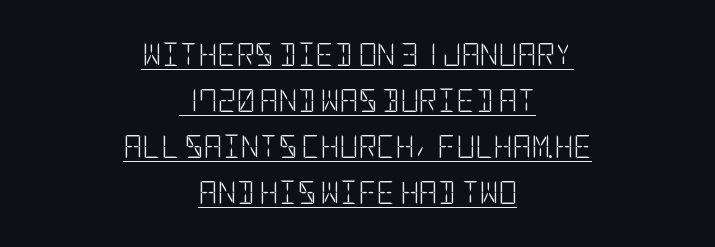
Unbolded letterforms with no extra heft. The lines are quadded center. Is there an underline? Yes — a line sits under the letters. This sample uses plain, unmodified letter spacing. Each new line begins a long way beneath the previous one.
